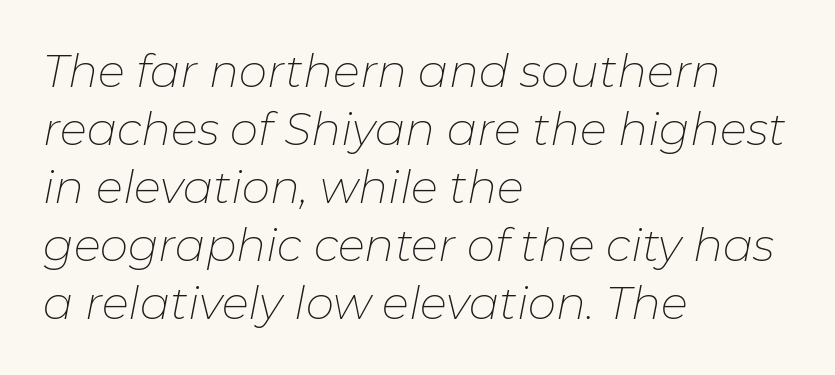
Q: Is the text bold? A: No.
Q: Is the text italic (slanted)? A: Yes, it leans right by about 11 degrees.
Q: Is the text underlined? A: No.
Q: How is the paragraph aligned? A: Left-aligned.
Q: Is the spacing between letters normal or unusually wide? A: Normal.
Q: Is the spacing between lines tight, normal or loose? A: Normal.
Q: Width (condensed, normal, or wide)? A: Normal.
Q: Stroke contrast? A: Low.
Q: x-height? A: Medium.
Q: Monospaced? A: No.
